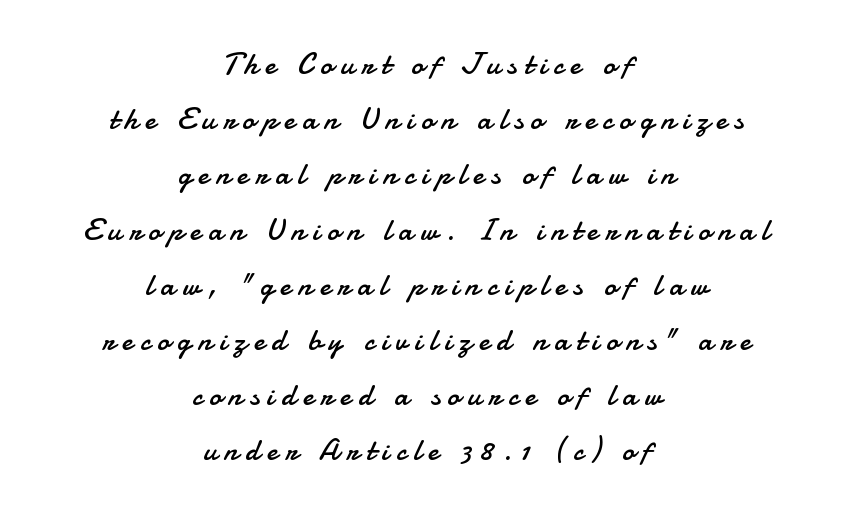
Q: Is the text bold? A: No.
Q: Is the text italic (slanted)? A: Yes.
Q: Is the typeface a serif or a sans-serif typeface? A: Sans-serif.
Q: Is the text underlined? A: No.
Q: How is the paragraph aligned? A: Centered.
Q: Is the spacing between letters normal or unusually wide? A: Unusually wide.
Q: Width (condensed, normal, or wide)? A: Normal.
Q: Stroke contrast? A: Low.
Q: x-height? A: Small.
Q: Monospaced? A: No.
